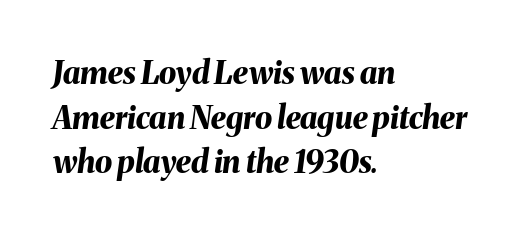
Leftover space on each line is placed entirely after the last word. The specimen reads as italic at a glance. Does the weight exceed regular? Yes, all the way to bold. Underlining? Definitely not there. The type is set solid horizontally, with unmodified tracking. A normal amount of white space separates one row of letters from the next.
